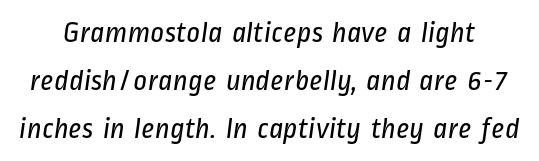
Q: Is the text bold? A: No.
Q: Is the typeface a serif or a sans-serif typeface? A: Sans-serif.
Q: Is the text underlined? A: No.
Q: Is the spacing between letters normal or unusually wide? A: Normal.
Q: Is the spacing between lines tight, normal or loose? A: Normal.
Q: Width (condensed, normal, or wide)? A: Condensed.
Q: Stroke contrast? A: Low.
Q: x-height? A: Medium.
Q: Monospaced? A: No.
